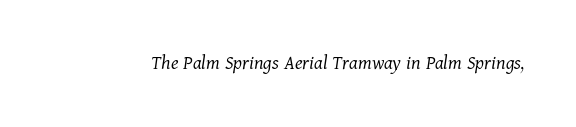
The image shows 21 px text type, italic (leaning right); set normal letter spacing, not underlined.
